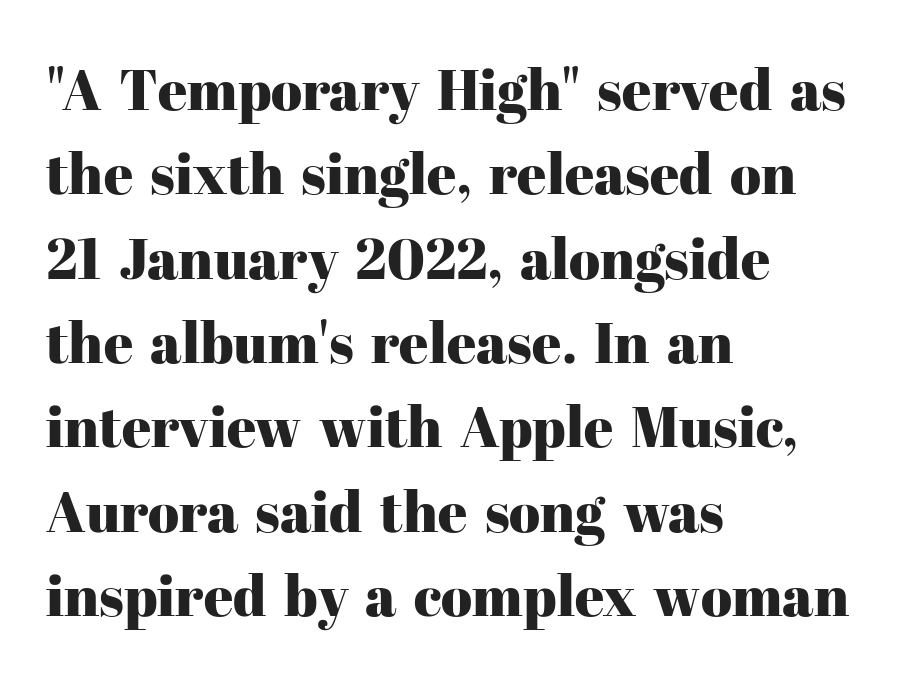
These lines sit exactly where default settings would place them. Observe the serifs anchoring each vertical stroke in this sample. The lettering holds an erect, upright posture throughout. Typeset ragged right — the left edge is the straight one. Tracking value appears to be zero — textbook default spacing. Beneath every word, the page is bare.
